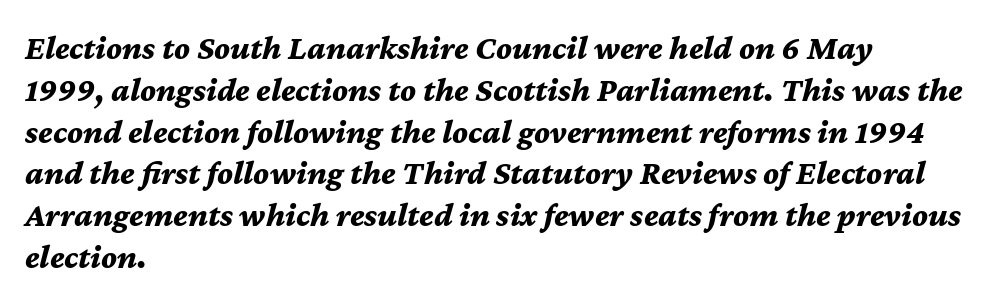
Q: Is the text bold? A: Yes.
Q: Is the text italic (slanted)? A: Yes, it leans right by about 12 degrees.
Q: Is the text underlined? A: No.
Q: How is the paragraph aligned? A: Left-aligned.
Q: Is the spacing between letters normal or unusually wide? A: Normal.
Q: Width (condensed, normal, or wide)? A: Normal.
Q: Stroke contrast? A: Medium.
Q: x-height? A: Medium.
Q: Monospaced? A: No.
